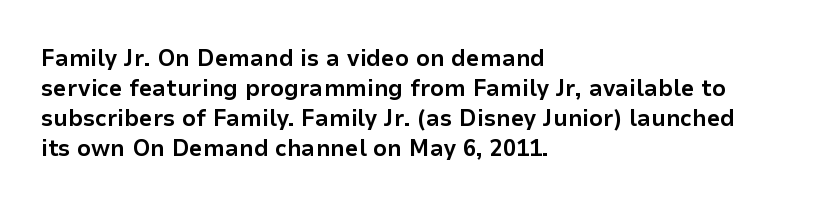
The image shows 24 px bold type, upright; set left-aligned, normal line spacing (1.25x), normal letter spacing, not underlined.
